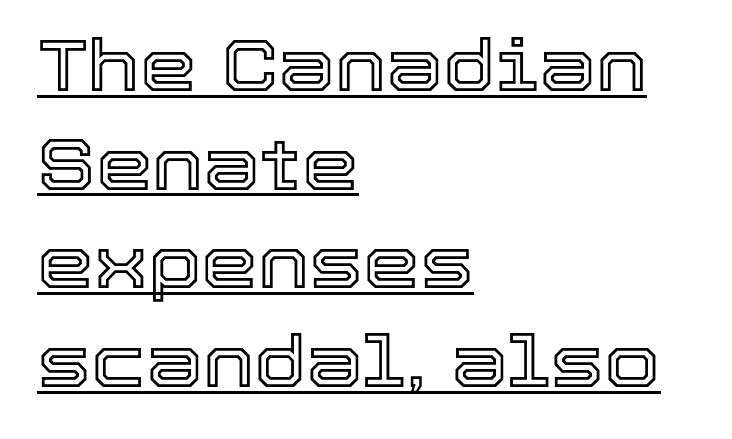
{"italic": "no", "width": "normal", "x_height": "medium", "monospaced": "no", "underline": "yes", "align": "left", "line_spacing": "normal", "line_spacing_ratio": 1.37, "letter_spacing": "normal", "letter_spacing_em": 0.0, "glyph_px": 72}
